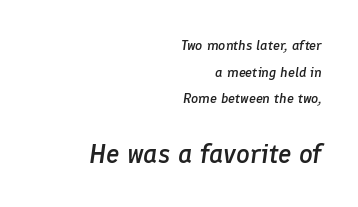
The image shows 27 px text type, italic (leaning right); set right-aligned, loose line spacing (1.9x), normal letter spacing, not underlined; the second (bottom) block is 1.93x larger.
